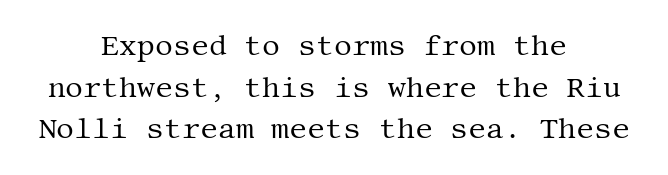
The image shows 28 px regular-weight serif type, upright; set centered, normal line spacing (1.49x), normal letter spacing, not underlined; medium stroke contrast and a large x-height.
